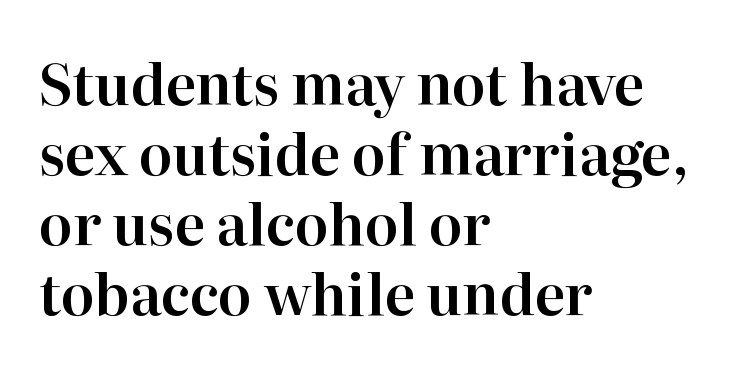
The image shows 56 px serif type, upright; set left-aligned, normal line spacing (1.25x), normal letter spacing, not underlined; high stroke contrast and a medium x-height.
